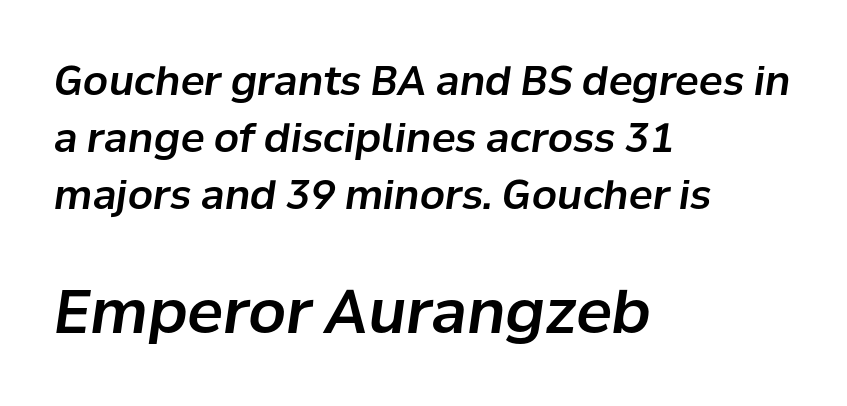
The image shows 60 px text type, italic (leaning right); set left-aligned, normal line spacing (1.42x), normal letter spacing, not underlined; the second (bottom) block is 1.5x larger; low stroke contrast and a medium x-height.
